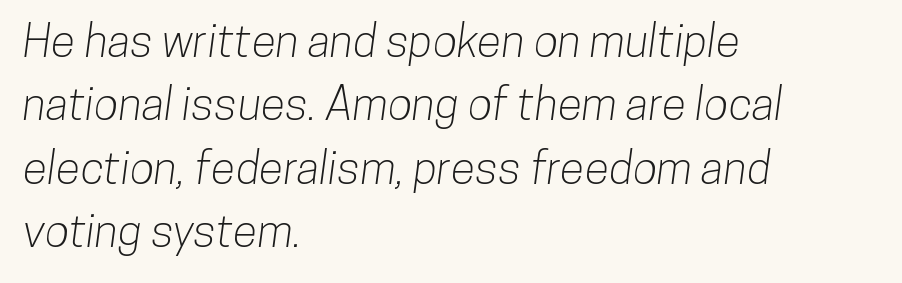
{"serif": "no", "width": "condensed", "stroke_contrast": "low", "x_height": "medium", "monospaced": "no", "underline": "no", "align": "left", "line_spacing": "normal", "line_spacing_ratio": 1.41, "letter_spacing": "normal", "letter_spacing_em": 0.0, "glyph_px": 45}
